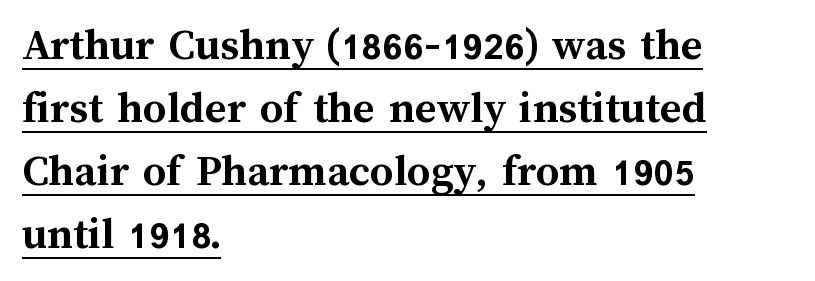
Q: Is the text bold? A: Yes.
Q: Is the text italic (slanted)? A: No, it is upright.
Q: Is the text underlined? A: Yes.
Q: How is the paragraph aligned? A: Left-aligned.
Q: Is the spacing between letters normal or unusually wide? A: Normal.
Q: Is the spacing between lines tight, normal or loose? A: Normal.
Q: Width (condensed, normal, or wide)? A: Normal.
Q: Stroke contrast? A: Medium.
Q: x-height? A: Medium.
Q: Monospaced? A: No.
